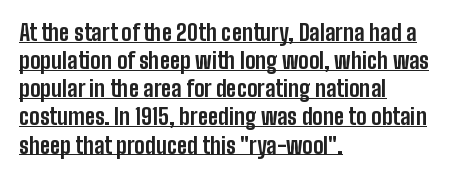
{"italic": "no", "bold": "yes", "underline": "yes", "align": "left", "line_spacing": "normal", "line_spacing_ratio": 1.28, "letter_spacing": "normal", "letter_spacing_em": 0.0, "glyph_px": 22}
